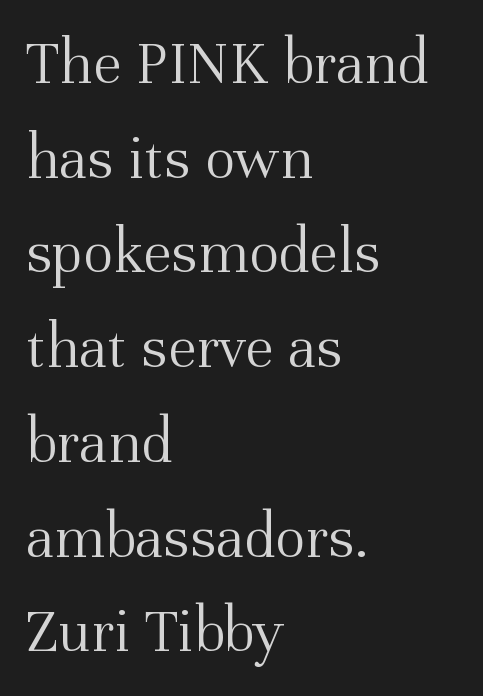
The image shows 64 px light serif type, upright; set left-aligned, normal line spacing (1.48x), normal letter spacing, not underlined; medium stroke contrast and a medium x-height.
